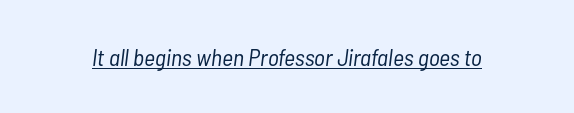
When letters slant like this, we call the style italic. The lettering is marked with a stroke running underneath it. This rendering leaves character spacing at its baseline value. The characters are drawn with everyday or finer stroke widths.
